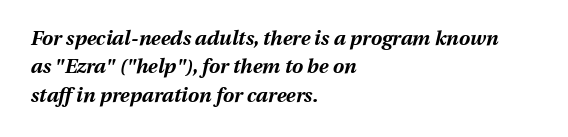
A normal amount of white space separates one row of letters from the next. The face used here has the dense, thick strokes of a bold. Layout note: lines flush left. Honestly, there is no underline to notice here at all. Caption: standard tracking, unaltered. Notice how the stems are inclined rather than vertical — that's the hallmark of italics.
